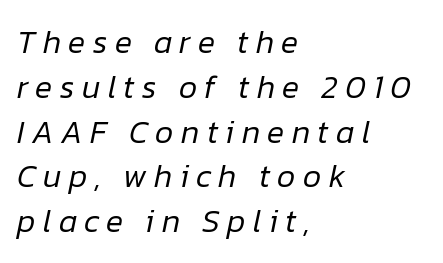
Vertically, the passage feels balanced, rows spaced as you'd expect. Decoration check: the copy has no underline. Would a proofreader flag this as italicized? Yes. Reading down the block, your eye returns to a fixed left position each line. Is this a fixed-width face? No — the glyphs have proportional, varying widths. The rendering inserts visible extra space after every character.
